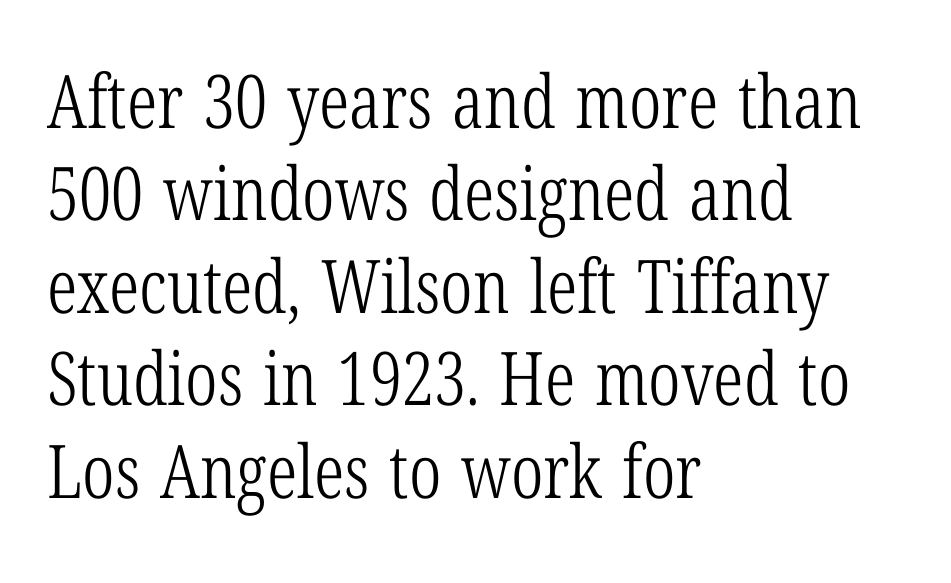
Q: Is the text bold? A: No.
Q: Is the text italic (slanted)? A: No, it is upright.
Q: Is the typeface a serif or a sans-serif typeface? A: Serif.
Q: Is the text underlined? A: No.
Q: How is the paragraph aligned? A: Left-aligned.
Q: Is the spacing between letters normal or unusually wide? A: Normal.
Q: Is the spacing between lines tight, normal or loose? A: Normal.
Q: Width (condensed, normal, or wide)? A: Condensed.
Q: Stroke contrast? A: Low.
Q: x-height? A: Medium.
Q: Monospaced? A: No.
